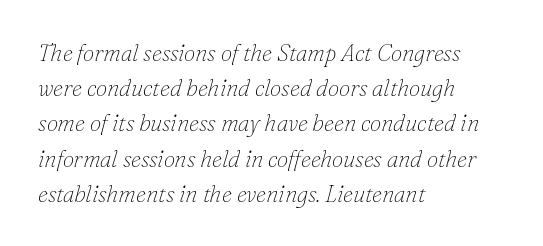
{"italic": "yes", "lean": "right", "slant_degrees": 16, "bold": "no", "underline": "no", "align": "left", "line_spacing": "normal", "line_spacing_ratio": 1.53, "letter_spacing": "normal", "letter_spacing_em": 0.0, "glyph_px": 23}
